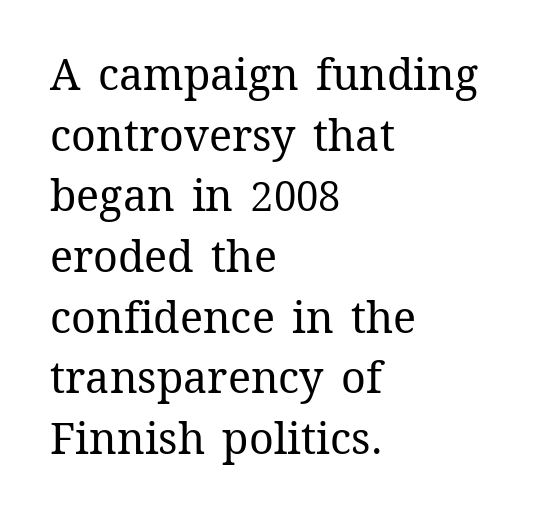
{"italic": "no", "bold": "no", "weight": "regular", "width": "normal", "stroke_contrast": "medium", "x_height": "medium", "monospaced": "no", "underline": "no", "align": "left", "line_spacing": "normal", "line_spacing_ratio": 1.41, "letter_spacing": "normal", "letter_spacing_em": 0.0, "glyph_px": 43}
